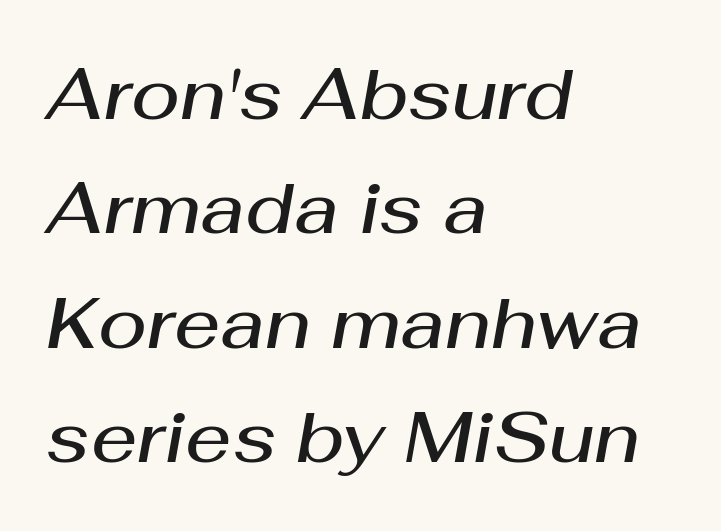
{"italic": "yes", "lean": "right", "slant_degrees": 10, "bold": "semi", "weight": "semibold", "width": "normal", "stroke_contrast": "medium", "x_height": "medium", "monospaced": "no", "underline": "no", "align": "left", "line_spacing": "normal", "line_spacing_ratio": 1.59, "letter_spacing": "normal", "letter_spacing_em": 0.0, "glyph_px": 72}
